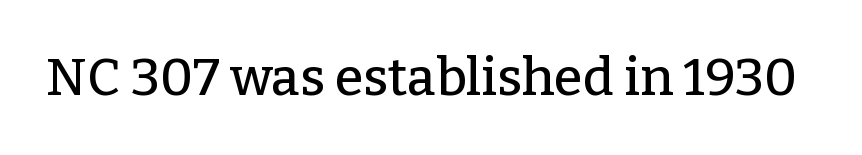
The image shows 52 px serif type, upright; set normal letter spacing, not underlined; low stroke contrast and a medium x-height.
